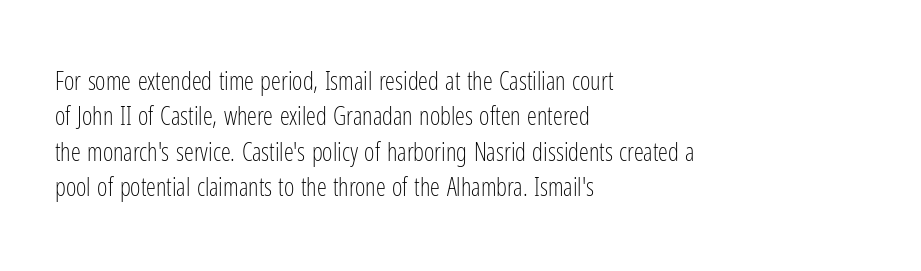
The image shows 25 px text type, upright; set left-aligned, normal line spacing (1.42x), normal letter spacing, not underlined.
